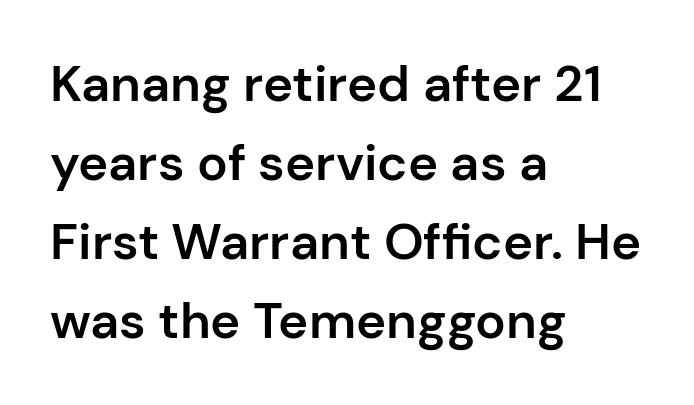
{"serif": "no", "italic": "no", "bold": "semi", "weight": "semibold", "width": "normal", "stroke_contrast": "low", "x_height": "medium", "monospaced": "no", "underline": "no", "align": "left", "line_spacing": "normal", "line_spacing_ratio": 1.55, "letter_spacing": "normal", "letter_spacing_em": 0.0, "glyph_px": 51}
